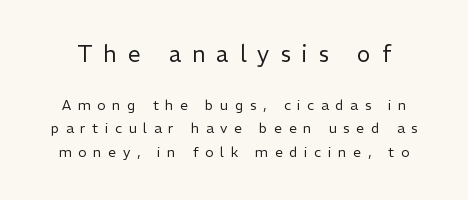
The image shows 23 px text type, upright; set normal line spacing (1.67x), unusually wide letter spacing (+0.48 em), not underlined; the first (top) block is 1.64x larger.
